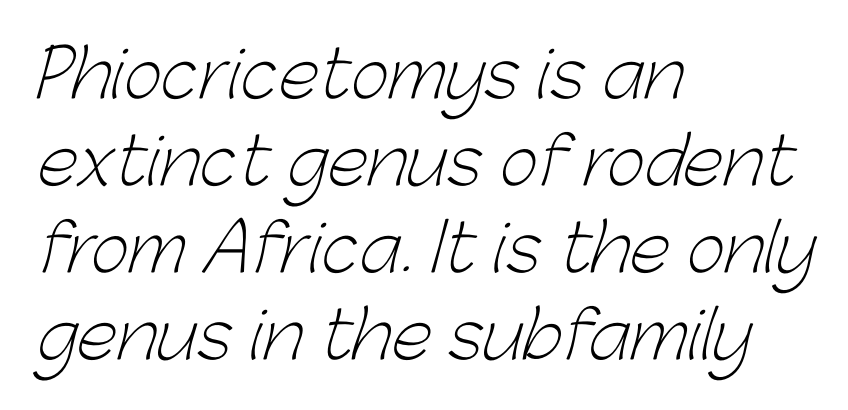
Q: Is the text bold? A: No.
Q: Is the typeface a serif or a sans-serif typeface? A: Sans-serif.
Q: Is the text underlined? A: No.
Q: How is the paragraph aligned? A: Left-aligned.
Q: Is the spacing between letters normal or unusually wide? A: Normal.
Q: Is the spacing between lines tight, normal or loose? A: Normal.
Q: Width (condensed, normal, or wide)? A: Normal.
Q: Stroke contrast? A: Low.
Q: x-height? A: Medium.
Q: Monospaced? A: No.
